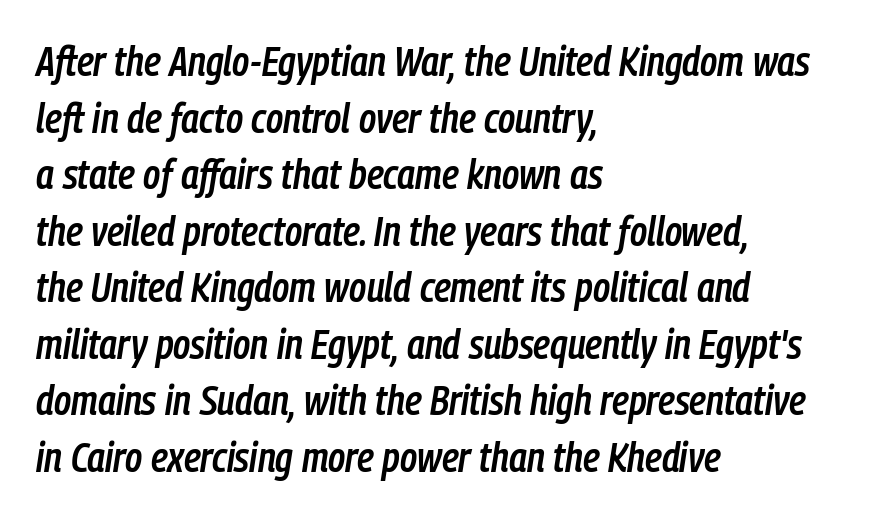
The image shows 41 px semibold, condensed type, italic (leaning right); set left-aligned, normal line spacing (1.38x), normal letter spacing, not underlined; low stroke contrast and a medium x-height.
